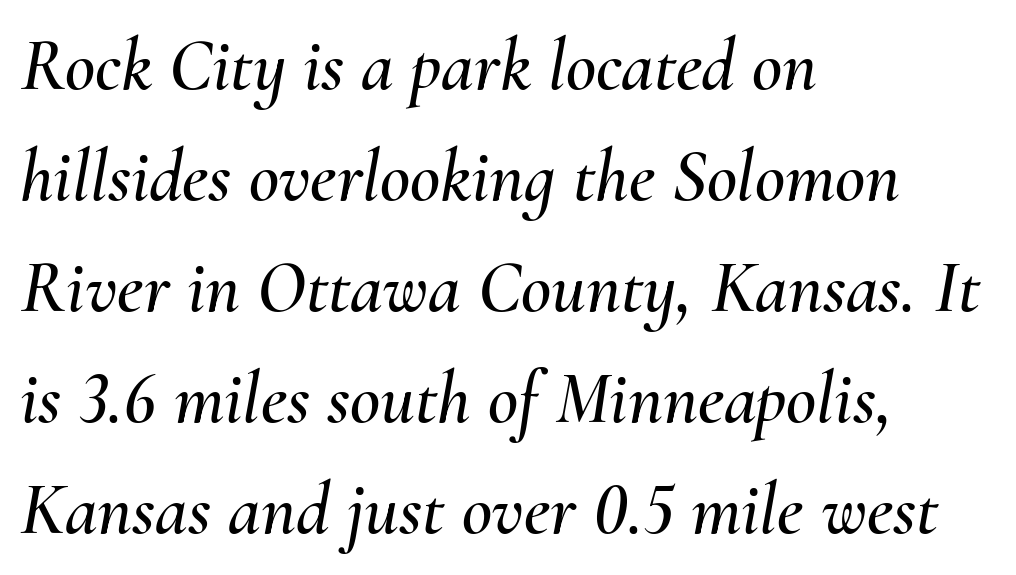
Q: Is the text italic (slanted)? A: Yes, it leans right by about 10 degrees.
Q: Is the text underlined? A: No.
Q: How is the paragraph aligned? A: Left-aligned.
Q: Is the spacing between letters normal or unusually wide? A: Normal.
Q: Is the spacing between lines tight, normal or loose? A: Normal.
Q: Width (condensed, normal, or wide)? A: Normal.
Q: Stroke contrast? A: Medium.
Q: x-height? A: Small.
Q: Monospaced? A: No.
